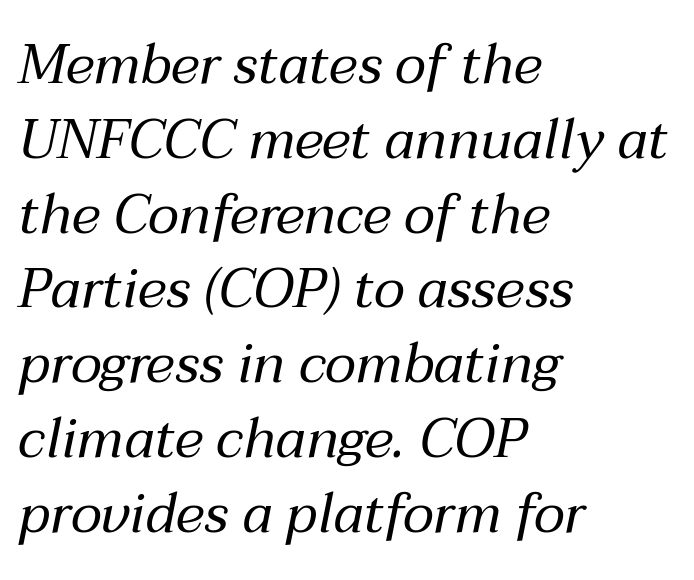
{"italic": "yes", "lean": "right", "slant_degrees": 12, "bold": "no", "weight": "regular", "width": "normal", "stroke_contrast": "medium", "x_height": "medium", "monospaced": "no", "underline": "no", "align": "left", "line_spacing": "normal", "line_spacing_ratio": 1.36, "letter_spacing": "normal", "letter_spacing_em": 0.0, "glyph_px": 55}
